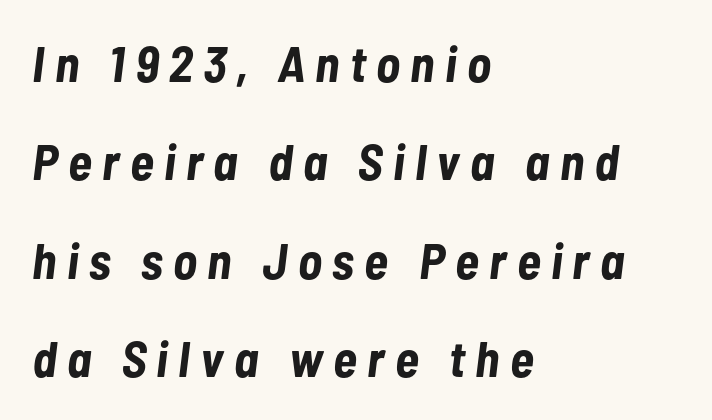
Summary of vertical rhythm: relaxed, with wide interline spacing. Chunky letters — that's bold for sure. Character widths vary here, with narrow letters taking less room than wide ones. Nobody drew a line under any word here. These lines have a slow, spaced-out rhythm from letter to letter.
